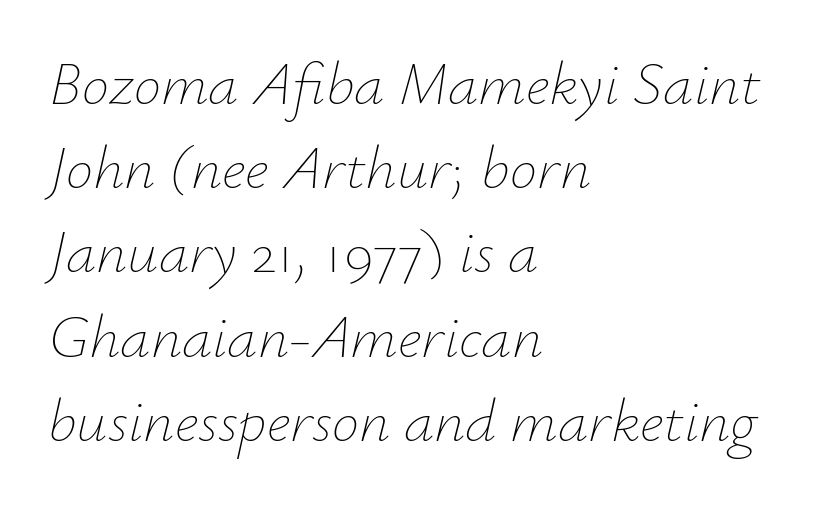
{"italic": "yes", "lean": "right", "slant_degrees": 12, "bold": "no", "weight": "thin", "width": "normal", "stroke_contrast": "low", "x_height": "small", "monospaced": "no", "underline": "no", "align": "left", "line_spacing": "normal", "line_spacing_ratio": 1.38, "letter_spacing": "normal", "letter_spacing_em": 0.0, "glyph_px": 61}
